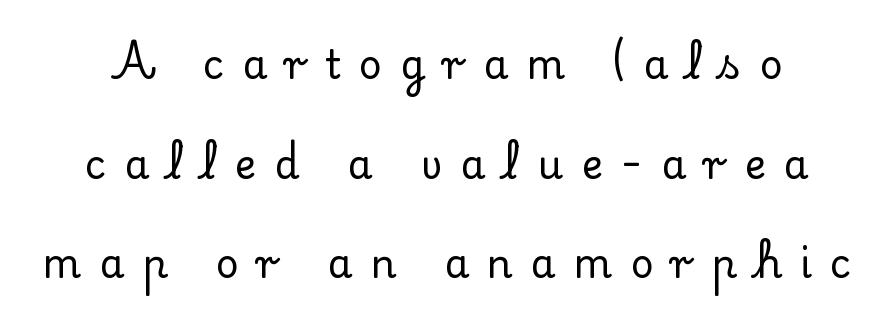
Q: Is the text italic (slanted)? A: No, it is upright.
Q: Is the typeface a serif or a sans-serif typeface? A: Serif.
Q: Is the text underlined? A: No.
Q: Is the spacing between letters normal or unusually wide? A: Unusually wide.
Q: Is the spacing between lines tight, normal or loose? A: Loose.
Q: Width (condensed, normal, or wide)? A: Normal.
Q: Stroke contrast? A: Low.
Q: x-height? A: Small.
Q: Monospaced? A: No.
